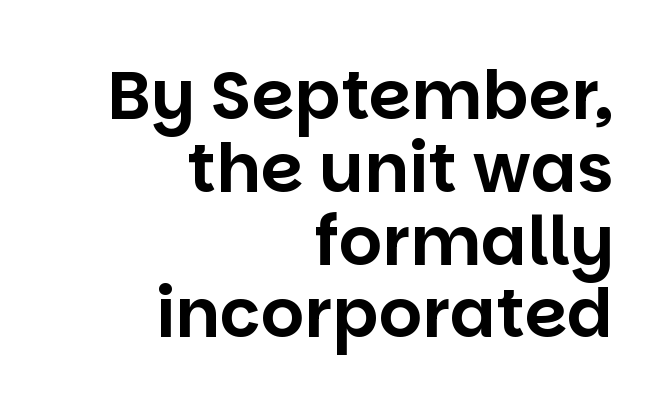
The image shows 68 px sans-serif type, upright; set right-aligned, tight line spacing (1.07x), normal letter spacing, not underlined; low stroke contrast and a large x-height.
